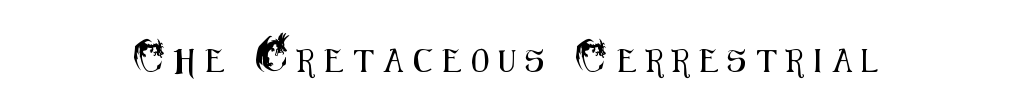
Do the letters lean? They stand straight. Quick note: underline off. There is plenty of visible air inserted between adjacent glyphs.
